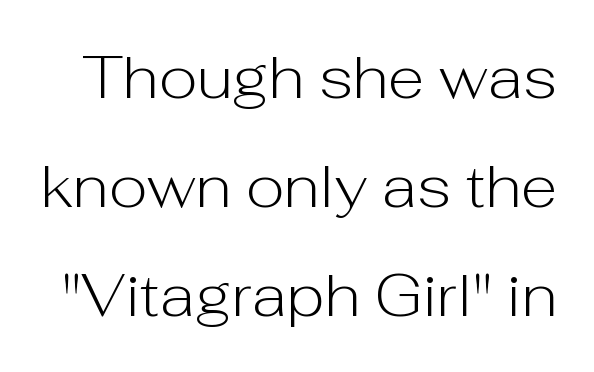
{"serif": "no", "italic": "no", "bold": "no", "weight": "light", "width": "normal", "stroke_contrast": "low", "x_height": "medium", "monospaced": "no", "underline": "no", "line_spacing_ratio": 1.82, "letter_spacing": "normal", "letter_spacing_em": 0.0, "glyph_px": 60}
